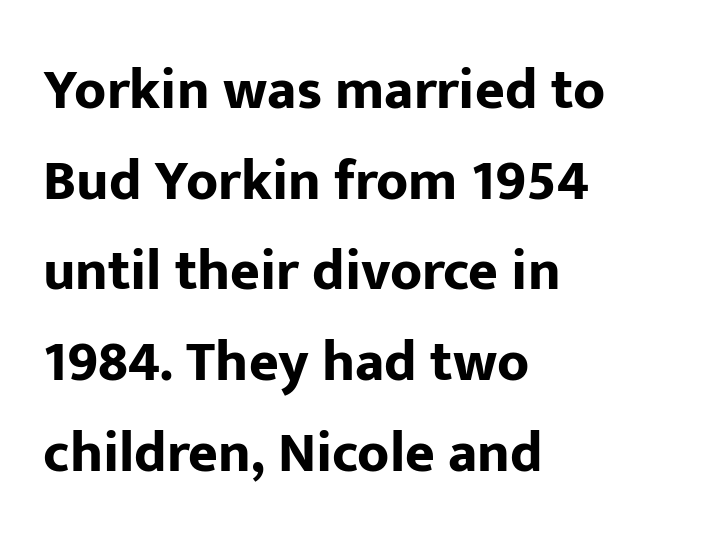
The characters look thick and weighty, a clear bold. The foot of each line stays bare and open. Examine the stroke ends and you'll find no serifs. Nope, not italic — everything's standing straight. A classic flush-left, rag-right setting is used for this passage.
